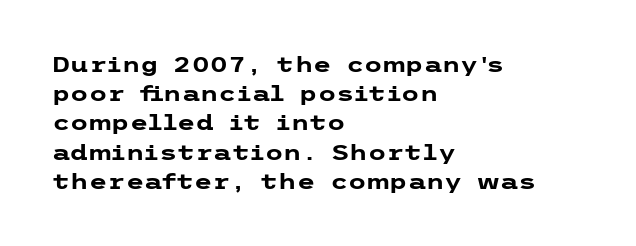
When letters stand straight like this, we call the style roman or upright. Line starts are locked; line ends wander. Quick note: underline off. Words appear dense and cohesive because spacing is normal. A normal amount of white space separates one row of letters from the next.
